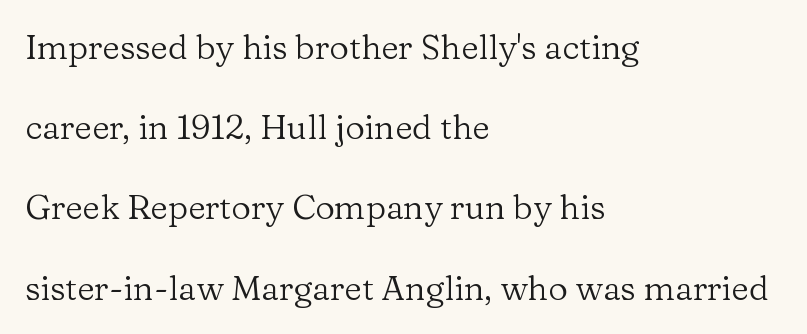
{"serif": "yes", "italic": "no", "bold": "no", "weight": "regular", "width": "normal", "stroke_contrast": "low", "x_height": "medium", "monospaced": "no", "underline": "no", "align": "left", "line_spacing": "loose", "line_spacing_ratio": 2.36, "letter_spacing": "normal", "letter_spacing_em": 0.0, "glyph_px": 34}
